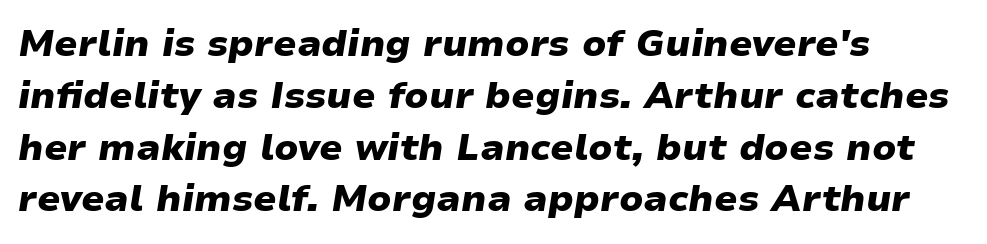
Q: Is the text bold? A: Yes.
Q: Is the text italic (slanted)? A: Yes, it leans right by about 9 degrees.
Q: Is the text underlined? A: No.
Q: How is the paragraph aligned? A: Left-aligned.
Q: Is the spacing between letters normal or unusually wide? A: Normal.
Q: Is the spacing between lines tight, normal or loose? A: Normal.
Q: Width (condensed, normal, or wide)? A: Wide.
Q: Stroke contrast? A: Low.
Q: x-height? A: Medium.
Q: Monospaced? A: No.
